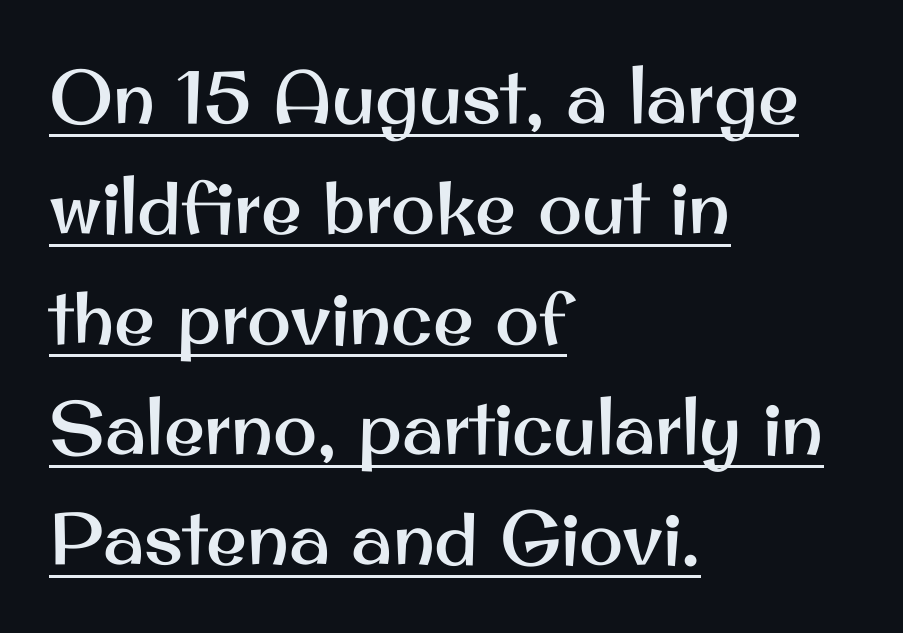
Q: Is the text italic (slanted)? A: No, it is upright.
Q: Is the typeface a serif or a sans-serif typeface? A: Sans-serif.
Q: Is the text underlined? A: Yes.
Q: How is the paragraph aligned? A: Left-aligned.
Q: Is the spacing between letters normal or unusually wide? A: Normal.
Q: Is the spacing between lines tight, normal or loose? A: Normal.
Q: Width (condensed, normal, or wide)? A: Normal.
Q: Stroke contrast? A: Medium.
Q: x-height? A: Small.
Q: Monospaced? A: No.
